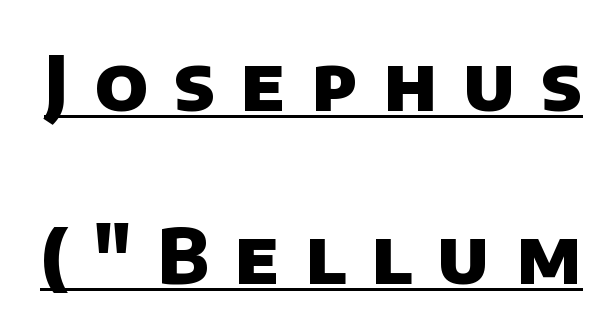
The image shows 76 px heavy sans-serif type; set loose line spacing (2.27x), unusually wide letter spacing (+0.34 em), underlined; low stroke contrast and a large x-height.
